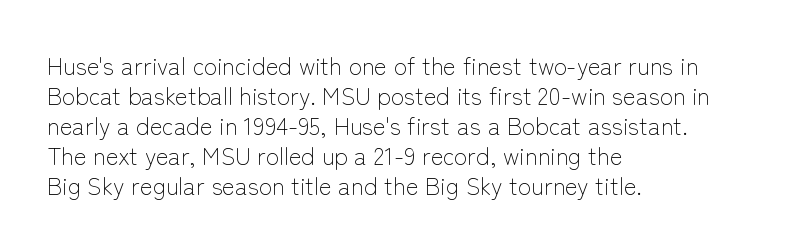
{"italic": "no", "bold": "no", "underline": "no", "align": "left", "line_spacing": "normal", "line_spacing_ratio": 1.25, "letter_spacing": "normal", "letter_spacing_em": 0.0, "glyph_px": 24}
